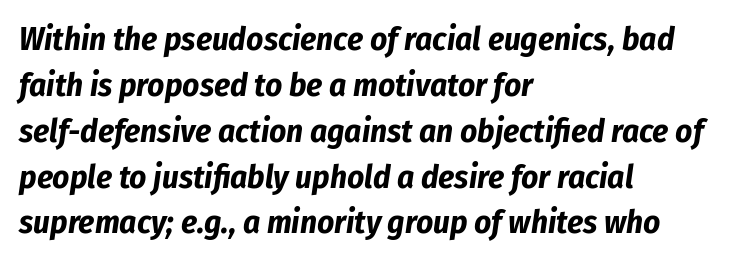
{"italic": "yes", "lean": "right", "slant_degrees": 8, "bold": "yes", "weight": "bold", "width": "condensed", "stroke_contrast": "low", "x_height": "medium", "monospaced": "no", "underline": "no", "align": "left", "line_spacing": "normal", "line_spacing_ratio": 1.39, "letter_spacing": "normal", "letter_spacing_em": 0.0, "glyph_px": 33}
